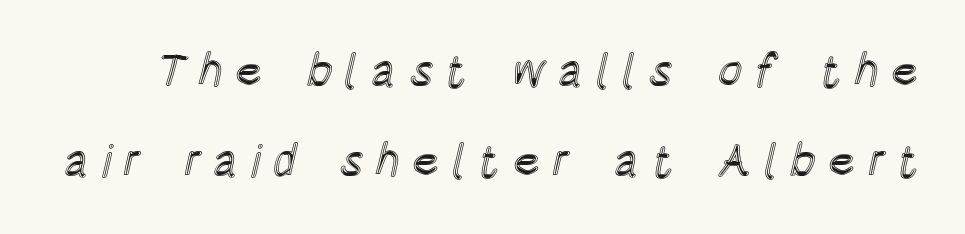
Q: Is the text italic (slanted)? A: Yes.
Q: Is the text underlined? A: No.
Q: Is the spacing between letters normal or unusually wide? A: Unusually wide.
Q: Is the spacing between lines tight, normal or loose? A: Loose.
Q: Width (condensed, normal, or wide)? A: Condensed.
Q: x-height? A: Large.
Q: Monospaced? A: No.
